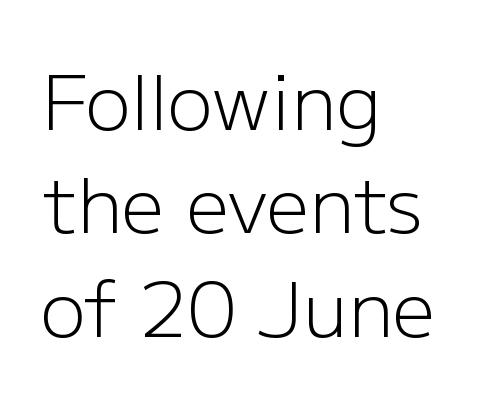
Q: Is the text bold? A: No.
Q: Is the text italic (slanted)? A: No, it is upright.
Q: Is the typeface a serif or a sans-serif typeface? A: Sans-serif.
Q: Is the text underlined? A: No.
Q: How is the paragraph aligned? A: Left-aligned.
Q: Is the spacing between letters normal or unusually wide? A: Normal.
Q: Is the spacing between lines tight, normal or loose? A: Normal.
Q: Width (condensed, normal, or wide)? A: Normal.
Q: Stroke contrast? A: Low.
Q: x-height? A: Medium.
Q: Monospaced? A: No.
